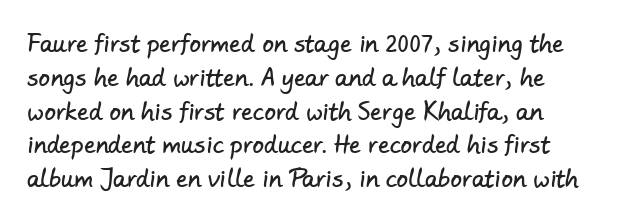
Q: Is the text underlined? A: No.
Q: How is the paragraph aligned? A: Left-aligned.
Q: Is the spacing between letters normal or unusually wide? A: Normal.
Q: Is the spacing between lines tight, normal or loose? A: Normal.
